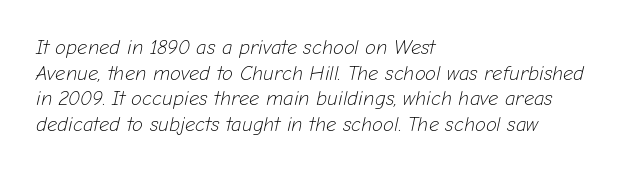
This rendering leaves character spacing at its baseline value. These lines stack with their left ends in a neat column. Notice how the stems are inclined rather than vertical — that's the hallmark of italics. A clean baseline with only descenders dipping below it.
